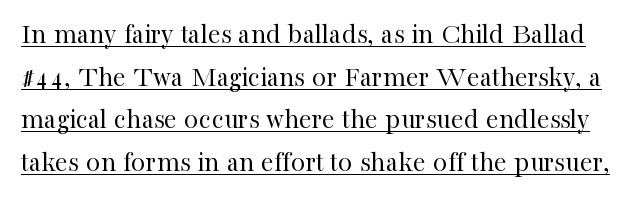
The image shows 29 px regular-weight serif type, upright; set normal line spacing (1.47x), normal letter spacing, underlined; high stroke contrast and a medium x-height.
